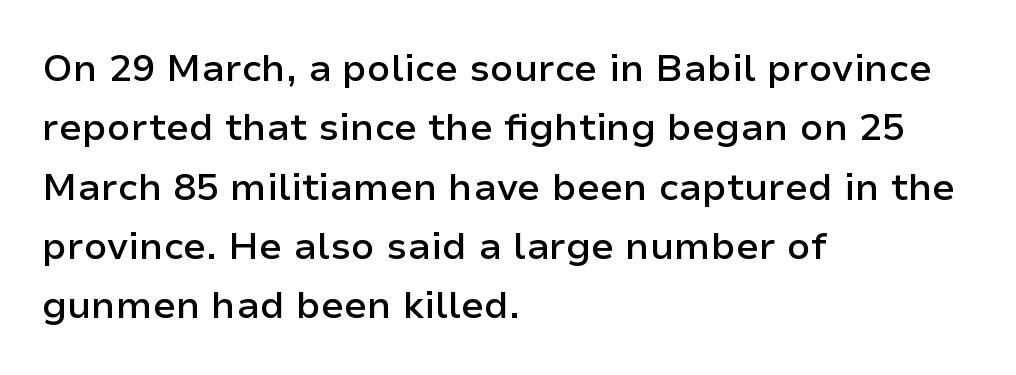
The image shows 38 px semibold sans-serif type, upright; set left-aligned, normal line spacing (1.56x), normal letter spacing, not underlined; low stroke contrast and a medium x-height.
